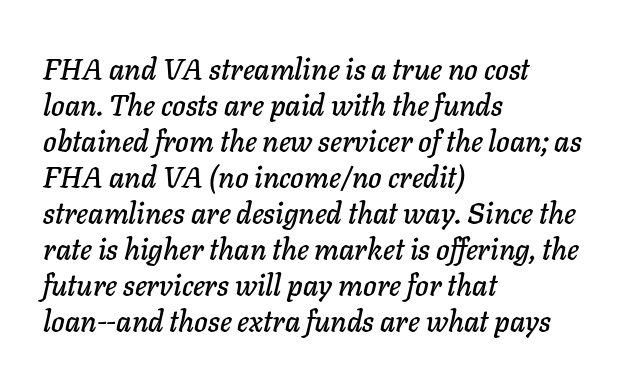
The image shows 29 px text type, italic (leaning right); set left-aligned, line spacing 1.24x, normal letter spacing, not underlined; low stroke contrast and a medium x-height.
